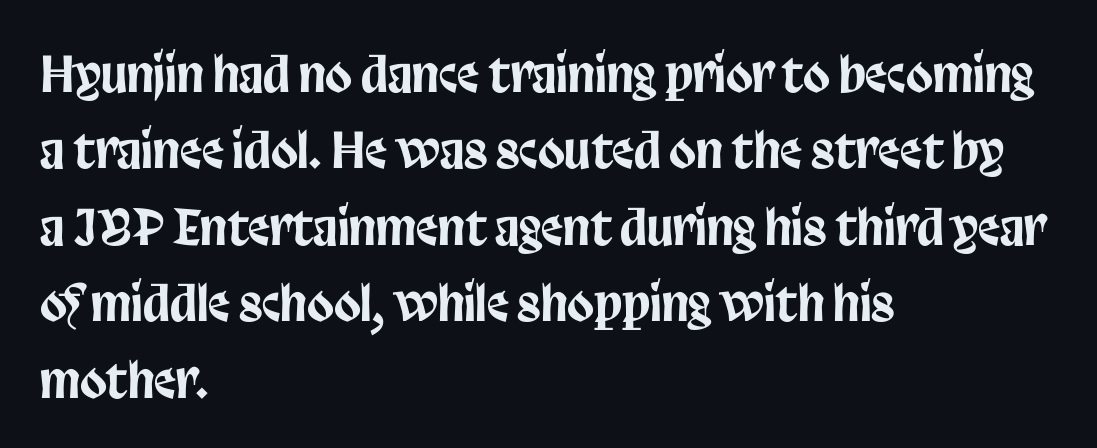
Q: Is the text italic (slanted)? A: No, it is upright.
Q: Is the typeface a serif or a sans-serif typeface? A: Sans-serif.
Q: Is the text underlined? A: No.
Q: How is the paragraph aligned? A: Left-aligned.
Q: Is the spacing between letters normal or unusually wide? A: Normal.
Q: Is the spacing between lines tight, normal or loose? A: Normal.
Q: Width (condensed, normal, or wide)? A: Condensed.
Q: Stroke contrast? A: Low.
Q: x-height? A: Large.
Q: Monospaced? A: No.
